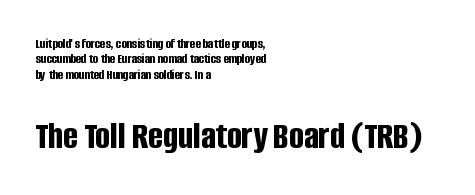
The sample has been set heavy, in full bold. Compared with a centered layout, this one pins lines to the left instead. The gap between lines stays unmarked. Is this a sans? Yes — the strokes have no serifs. These lines are rendered in a variable-pitch font.
